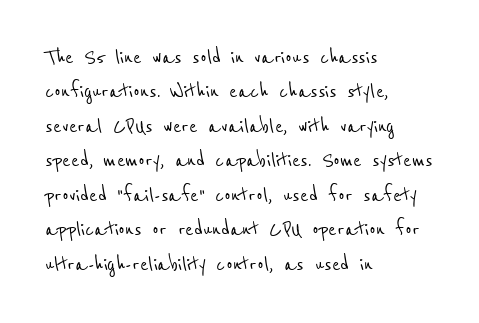
Q: Is the text underlined? A: No.
Q: How is the paragraph aligned? A: Left-aligned.
Q: Is the spacing between letters normal or unusually wide? A: Normal.
Q: Is the spacing between lines tight, normal or loose? A: Normal.
